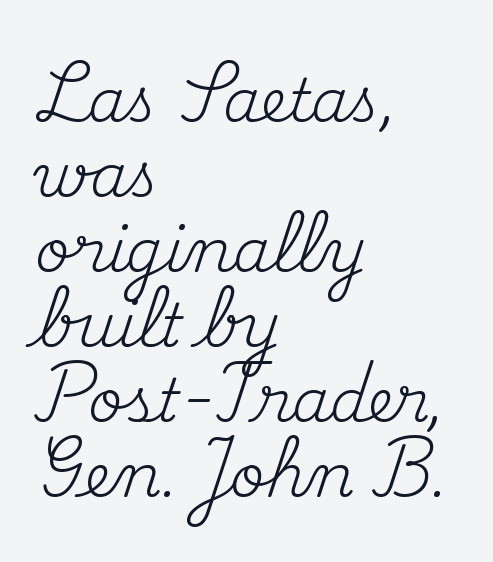
The vertical gap from one line to the next is medium. These glyphs show unthickened strokes, regular width or finer. This is serif lettering, the kind often seen in printed books. Plain, unruled lines of type.
